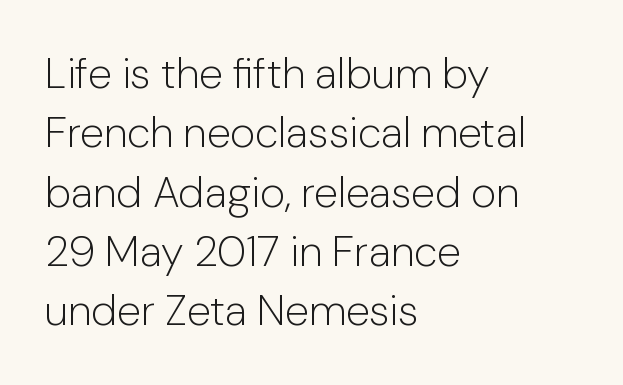
The image shows 43 px light sans-serif type, upright; set left-aligned, normal line spacing (1.38x), normal letter spacing, not underlined; low stroke contrast and a medium x-height.
